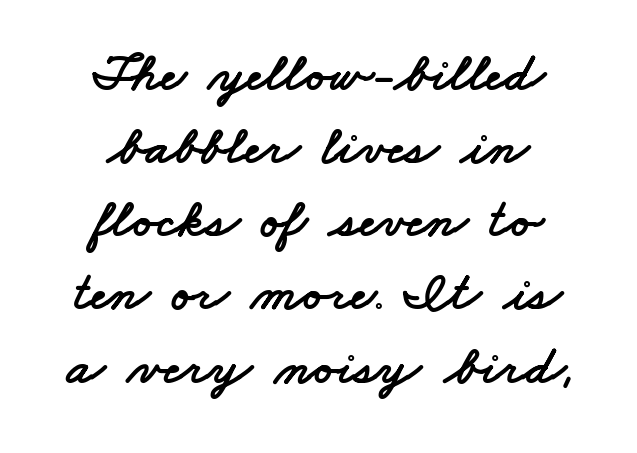
A typesetter would call this leading conventional body-copy spacing. The rendering uses natural spacing where letterforms have individual widths. What kind of face is this? One without serifs — a sans. No extra tracking has been applied to these lines.
